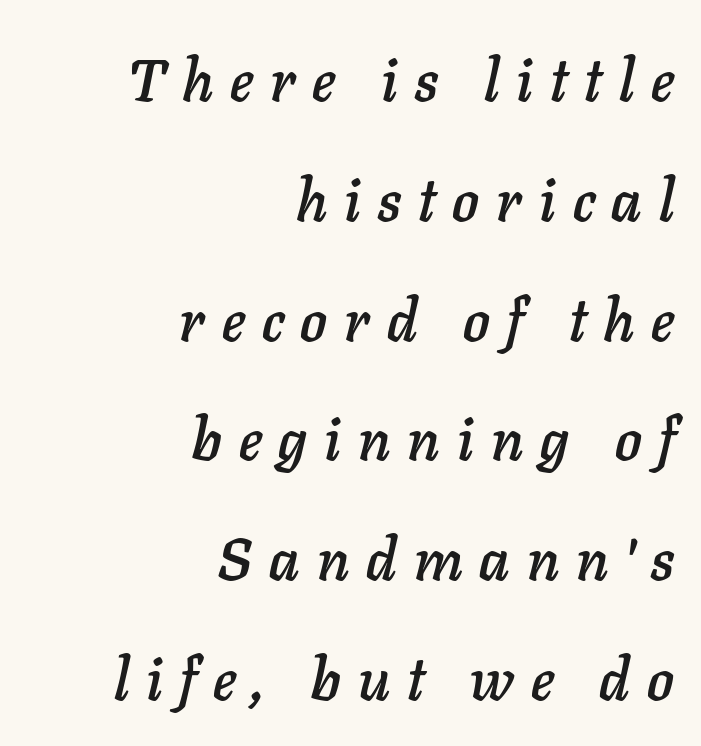
The image shows 59 px text type, italic (leaning right); set right-aligned, loose line spacing (2.03x), unusually wide letter spacing (+0.29 em), not underlined; low stroke contrast and a medium x-height.
